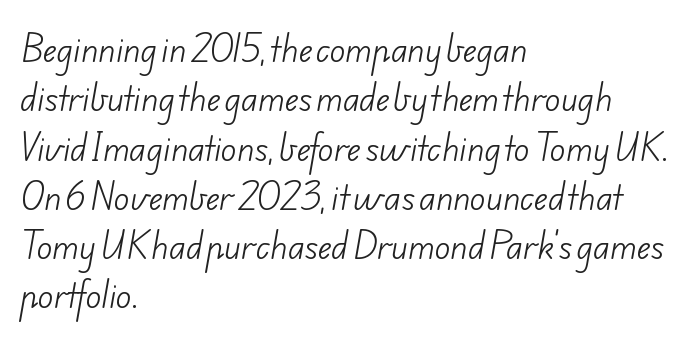
{"serif": "no", "bold": "no", "weight": "light", "width": "normal", "stroke_contrast": "low", "x_height": "small", "monospaced": "no", "underline": "no", "align": "left", "line_spacing": "normal", "line_spacing_ratio": 1.54, "letter_spacing": "normal", "letter_spacing_em": 0.0, "glyph_px": 32}
